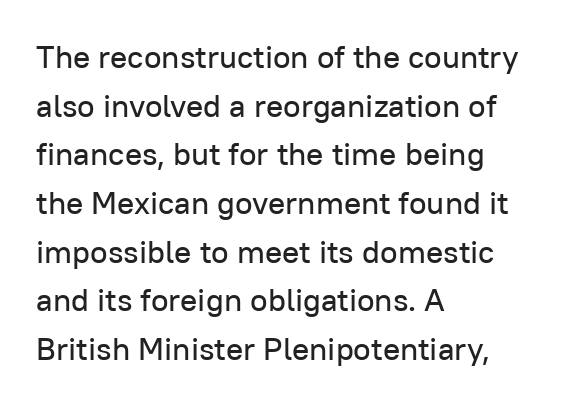
The image shows 32 px sans-serif type, upright; set left-aligned, normal line spacing (1.52x), normal letter spacing, not underlined; low stroke contrast and a medium x-height.
